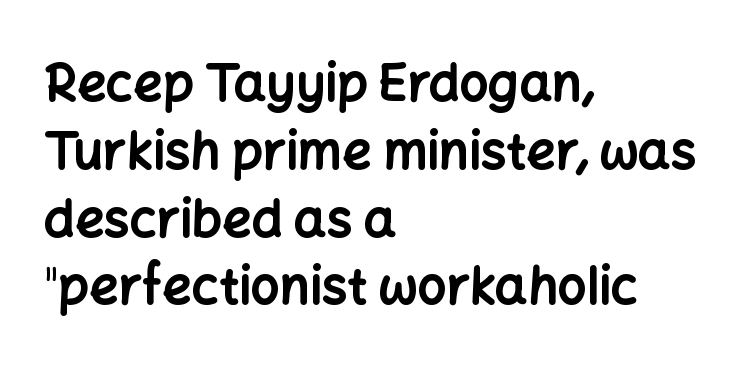
Q: Is the text bold? A: Yes.
Q: Is the text italic (slanted)? A: No, it is upright.
Q: Is the typeface a serif or a sans-serif typeface? A: Sans-serif.
Q: Is the text underlined? A: No.
Q: How is the paragraph aligned? A: Left-aligned.
Q: Is the spacing between letters normal or unusually wide? A: Normal.
Q: Is the spacing between lines tight, normal or loose? A: Normal.
Q: Width (condensed, normal, or wide)? A: Normal.
Q: Stroke contrast? A: Low.
Q: x-height? A: Medium.
Q: Monospaced? A: No.
